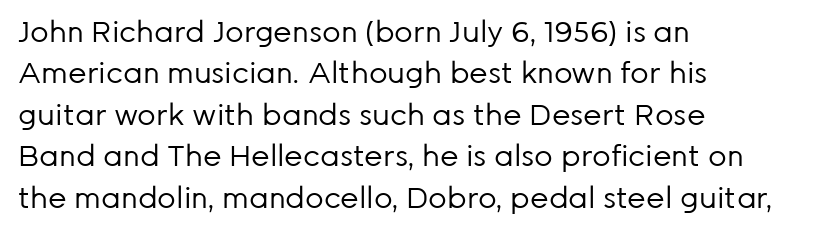
You can tell it's not italic because the verticals are truly vertical. The face used here is rendered with its standard letterfit. This rendering uses left alignment, leaving the right contour irregular. The space beneath each line is pristine and unruled.
